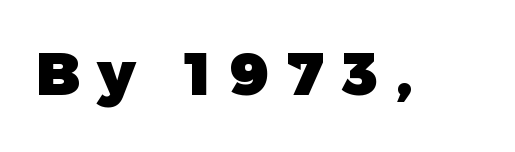
{"serif": "no", "italic": "no", "bold": "yes", "weight": "heavy", "width": "normal", "stroke_contrast": "low", "x_height": "medium", "monospaced": "no", "underline": "no", "letter_spacing": "wide", "letter_spacing_em": 0.31, "glyph_px": 60}
